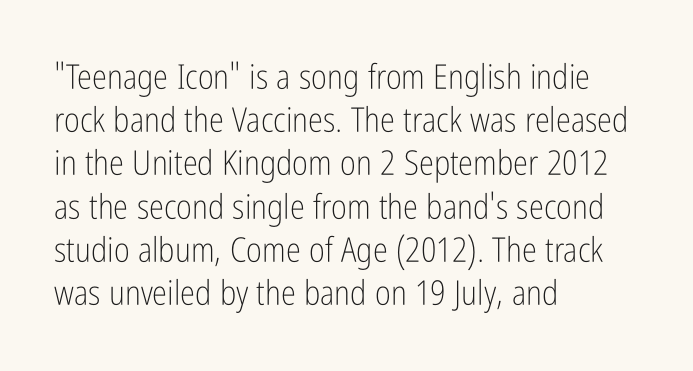
Q: Is the text bold? A: No.
Q: Is the text italic (slanted)? A: No, it is upright.
Q: Is the typeface a serif or a sans-serif typeface? A: Sans-serif.
Q: Is the text underlined? A: No.
Q: How is the paragraph aligned? A: Left-aligned.
Q: Is the spacing between letters normal or unusually wide? A: Normal.
Q: Is the spacing between lines tight, normal or loose? A: Normal.
Q: Width (condensed, normal, or wide)? A: Condensed.
Q: Stroke contrast? A: Low.
Q: x-height? A: Medium.
Q: Monospaced? A: No.
